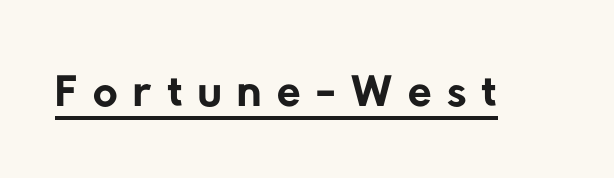
{"serif": "no", "bold": "no", "weight": "regular", "width": "normal", "stroke_contrast": "low", "x_height": "medium", "monospaced": "no", "underline": "yes", "letter_spacing": "wide", "letter_spacing_em": 0.23, "glyph_px": 68}
